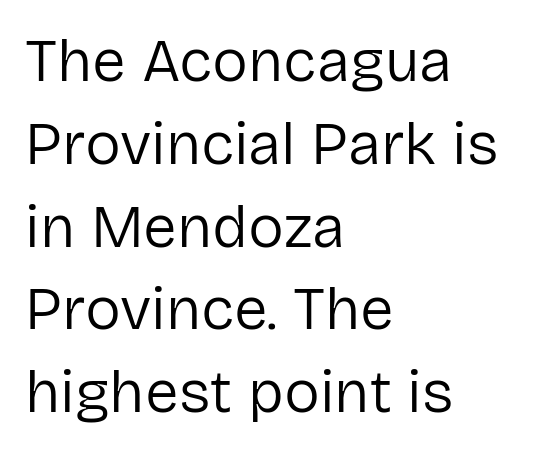
Q: Is the text bold? A: No.
Q: Is the text italic (slanted)? A: No, it is upright.
Q: Is the typeface a serif or a sans-serif typeface? A: Sans-serif.
Q: Is the text underlined? A: No.
Q: How is the paragraph aligned? A: Left-aligned.
Q: Is the spacing between letters normal or unusually wide? A: Normal.
Q: Is the spacing between lines tight, normal or loose? A: Normal.
Q: Width (condensed, normal, or wide)? A: Normal.
Q: Stroke contrast? A: Low.
Q: x-height? A: Medium.
Q: Monospaced? A: No.
